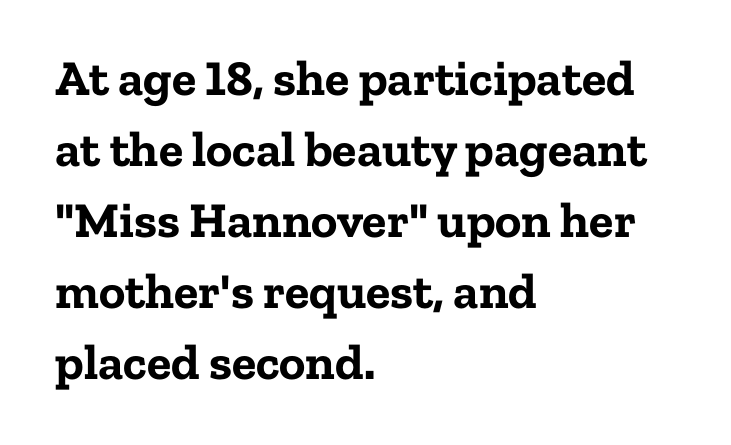
Bare-footed words on every line. Check where the strokes stop: tiny serifs finish them off. Varying glyph widths throughout — classic text-font behaviour. Tracking value appears to be zero — textbook default spacing.
